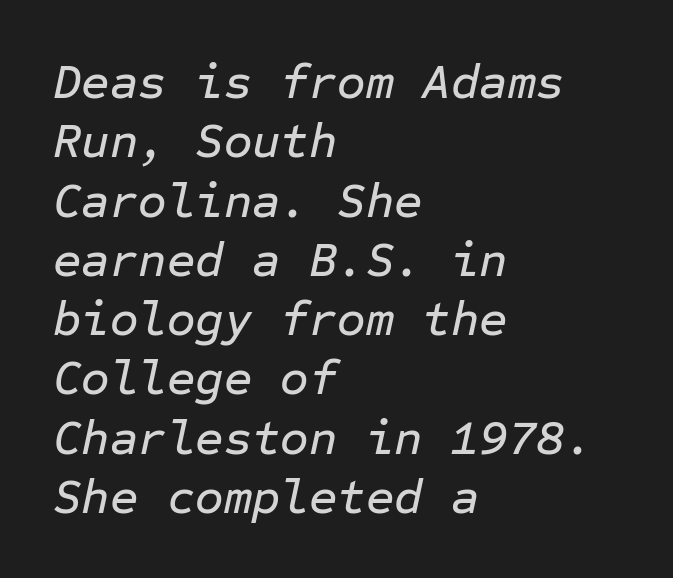
This is oblique type, the kind used for emphasis or titles. Line starts are locked; line ends wander. The strip under each line holds only bare page. You could count columns in this text — the font is strictly monospaced. Nothing unusual about the tracking: characters are spaced as the font intends.
